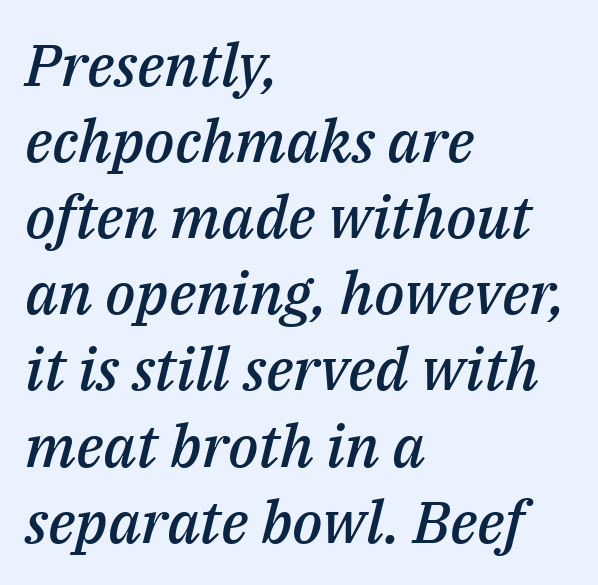
In terms of leading, this rendering sits right in the middle. Characters follow at the spacing the type designer built in. Line beginnings align vertically; line endings do not. Quick note: italic. Has an underline been added? It has not.
